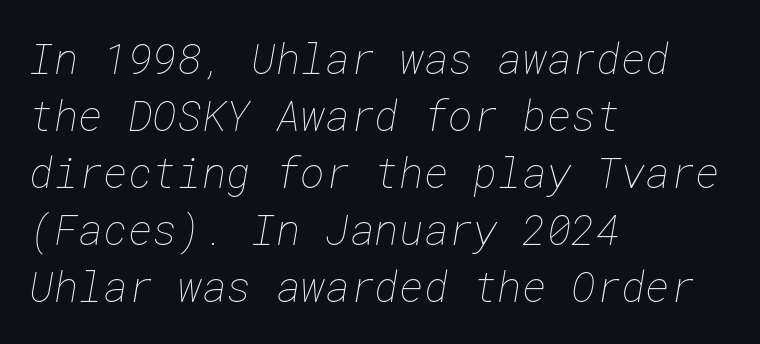
The line-height multiplier appears to be the usual default. Underlining? Definitely not there. These lines are set flush left with a ragged right edge. The face looks like a standard text weight, possibly lighter. Words appear dense and cohesive because spacing is normal.
